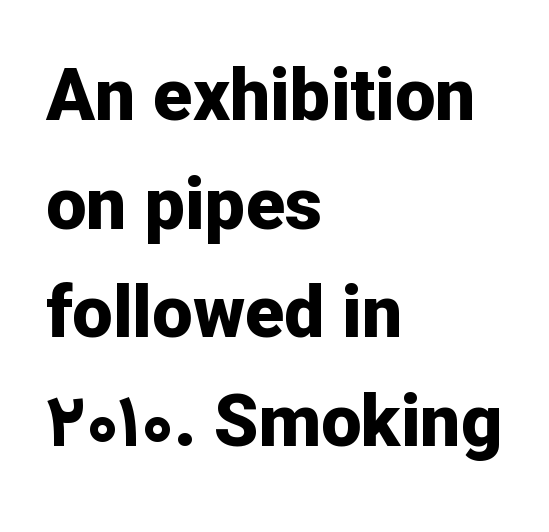
Q: Is the text bold? A: Yes.
Q: Is the text italic (slanted)? A: No, it is upright.
Q: Is the typeface a serif or a sans-serif typeface? A: Sans-serif.
Q: Is the text underlined? A: No.
Q: How is the paragraph aligned? A: Left-aligned.
Q: Is the spacing between letters normal or unusually wide? A: Normal.
Q: Is the spacing between lines tight, normal or loose? A: Normal.
Q: Width (condensed, normal, or wide)? A: Normal.
Q: Stroke contrast? A: Low.
Q: x-height? A: Medium.
Q: Monospaced? A: No.
